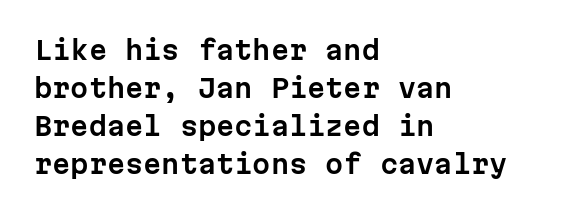
Vertical strokes here are truly vertical. Inter-character spacing is left at the font's built-in metrics. Beneath every word, the page is bare. The typesetter chose a ragged-right arrangement here. Quick note: interline space is typical.
